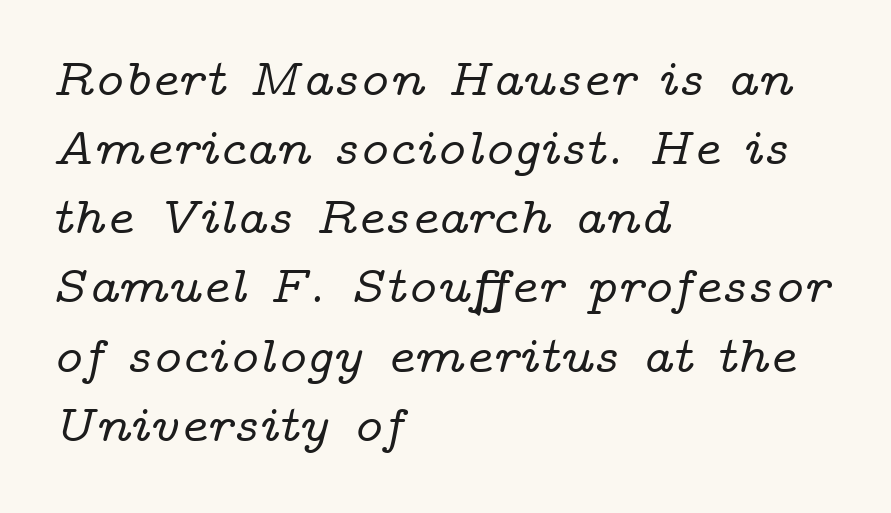
{"serif": "yes", "italic": "yes", "lean": "right", "slant_degrees": 14, "width": "wide", "stroke_contrast": "low", "x_height": "medium", "monospaced": "no", "underline": "no", "align": "left", "line_spacing": "normal", "line_spacing_ratio": 1.33, "letter_spacing": "normal", "letter_spacing_em": 0.0, "glyph_px": 52}
